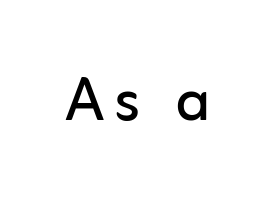
Q: Is the text bold? A: No.
Q: Is the text italic (slanted)? A: No, it is upright.
Q: Is the typeface a serif or a sans-serif typeface? A: Sans-serif.
Q: Is the text underlined? A: No.
Q: Width (condensed, normal, or wide)? A: Normal.
Q: Stroke contrast? A: Low.
Q: x-height? A: Medium.
Q: Monospaced? A: No.
